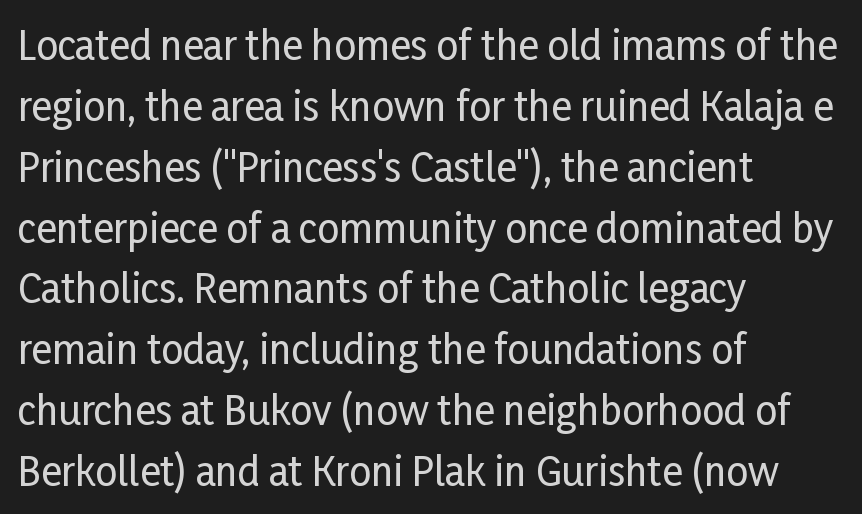
No word sits above an underline. Baseline-to-baseline distance is the conventional proportion of letter height. What kind of face is this? One without serifs — a sans. The typography opts for an upright posture over an oblique one.
